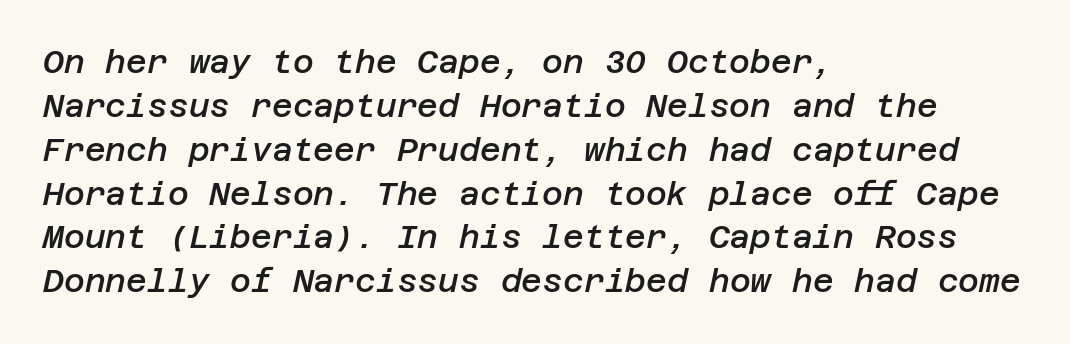
The image shows 32 px semibold type, italic (leaning right); set left-aligned, normal line spacing (1.37x), normal letter spacing, not underlined; low stroke contrast and a large x-height.
